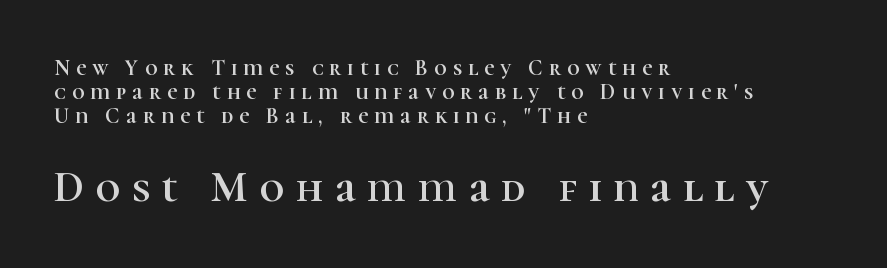
The image shows 43 px serif type, upright; set left-aligned, tight line spacing (1.1x), unusually wide letter spacing (+0.27 em), not underlined; the second (bottom) block is 1.95x larger; high stroke contrast and a medium x-height.
